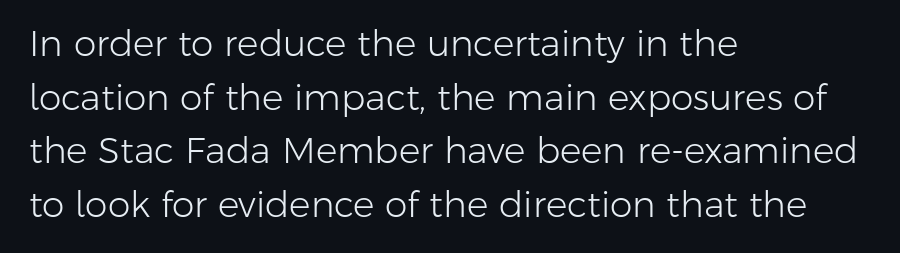
The image shows 36 px light sans-serif type, upright; set left-aligned, normal line spacing (1.49x), normal letter spacing, not underlined; low stroke contrast and a medium x-height.
